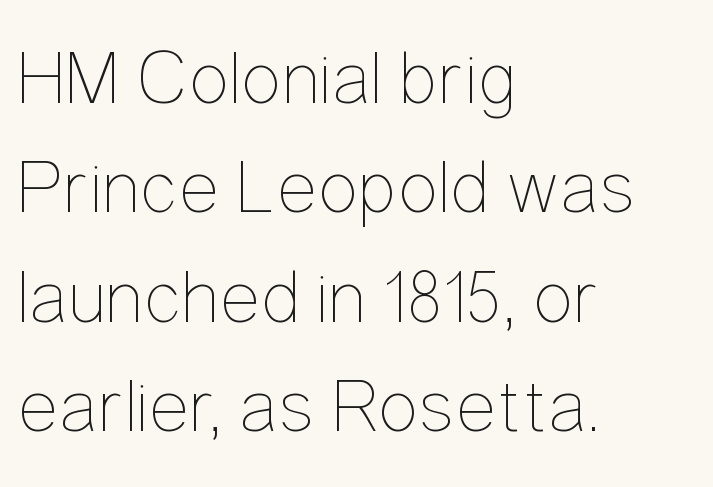
The image shows 77 px thin, condensed type, upright; set left-aligned, normal line spacing (1.42x), normal letter spacing, not underlined; low stroke contrast and a medium x-height.
